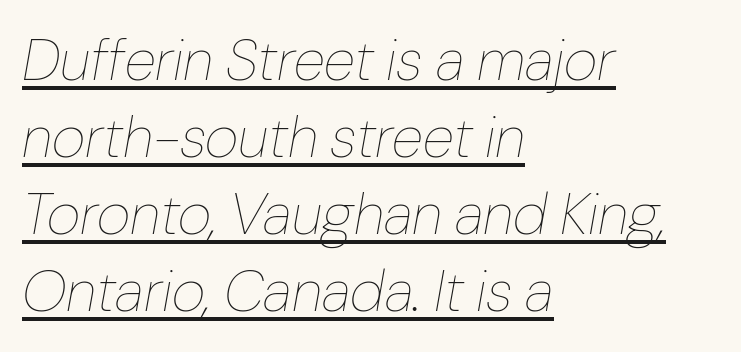
The image shows 58 px thin type, italic (leaning right); set left-aligned, normal line spacing (1.33x), normal letter spacing, underlined; low stroke contrast and a medium x-height.
